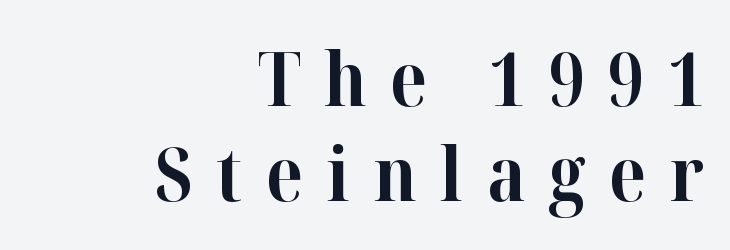
The image shows 74 px bold serif type, upright; set right-aligned, normal line spacing (1.29x), unusually wide letter spacing (+0.32 em), not underlined; high stroke contrast and a medium x-height.
